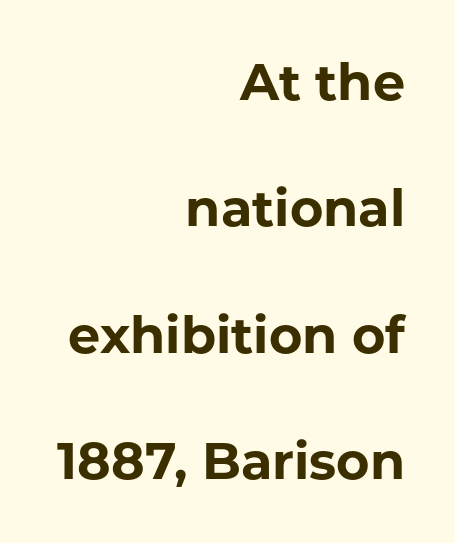
Type style note: lacks serifs. These lines are rendered in a variable-pitch font. The space directly below the letters is spotless. In CSS terms this would be text-align: right. Its strokes are broad and dark, the hallmark of bold type.
